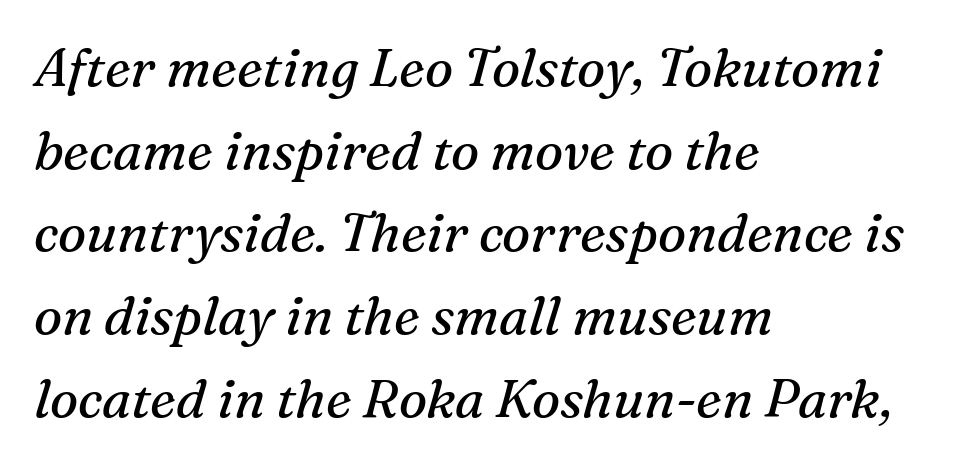
Q: Is the text bold? A: No.
Q: Is the text italic (slanted)? A: Yes, it leans right by about 16 degrees.
Q: Is the typeface a serif or a sans-serif typeface? A: Serif.
Q: Is the text underlined? A: No.
Q: How is the paragraph aligned? A: Left-aligned.
Q: Is the spacing between letters normal or unusually wide? A: Normal.
Q: Is the spacing between lines tight, normal or loose? A: Normal.
Q: Width (condensed, normal, or wide)? A: Normal.
Q: Stroke contrast? A: Medium.
Q: x-height? A: Medium.
Q: Monospaced? A: No.
